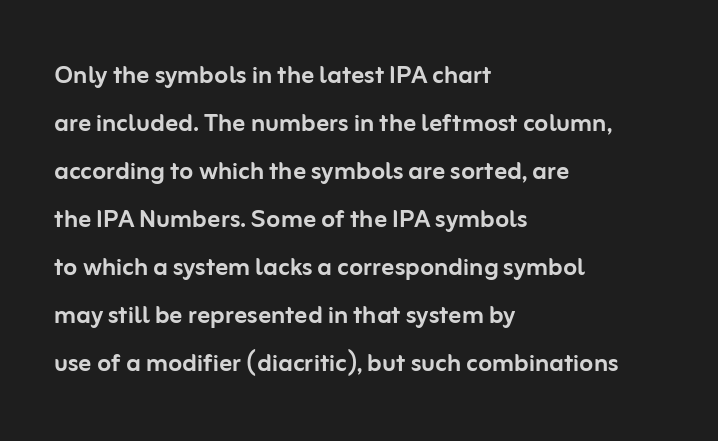
Q: Is the text italic (slanted)? A: No, it is upright.
Q: Is the typeface a serif or a sans-serif typeface? A: Sans-serif.
Q: Is the text underlined? A: No.
Q: How is the paragraph aligned? A: Left-aligned.
Q: Is the spacing between letters normal or unusually wide? A: Normal.
Q: Is the spacing between lines tight, normal or loose? A: Normal.
Q: Width (condensed, normal, or wide)? A: Normal.
Q: Stroke contrast? A: Low.
Q: x-height? A: Medium.
Q: Monospaced? A: No.
